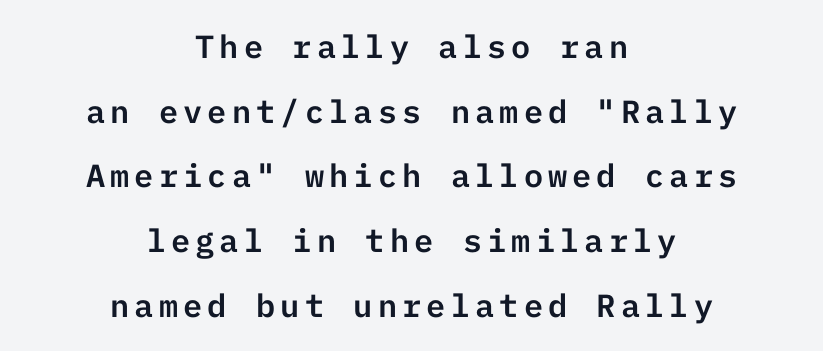
Q: Is the text italic (slanted)? A: No, it is upright.
Q: Is the typeface a serif or a sans-serif typeface? A: Sans-serif.
Q: Is the text underlined? A: No.
Q: How is the paragraph aligned? A: Centered.
Q: Is the spacing between lines tight, normal or loose? A: Loose.
Q: Width (condensed, normal, or wide)? A: Normal.
Q: Stroke contrast? A: Low.
Q: x-height? A: Medium.
